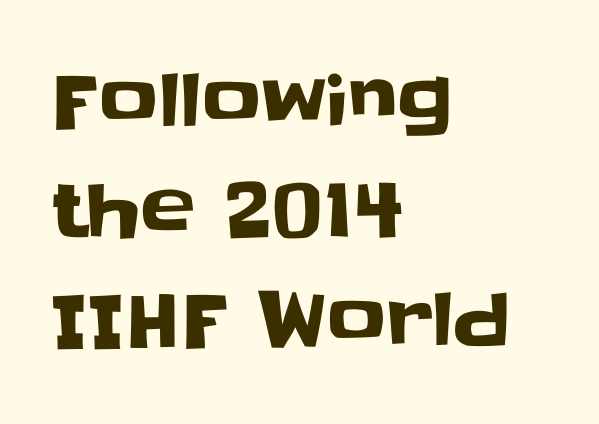
Do the letters lean? They stand straight. Lines of text with bare space underneath. Default kerning and tracking; the words read as compact shapes. Reading down the block, your eye returns to a fixed left position each line. Character widths vary here, with narrow letters taking less room than wide ones.
